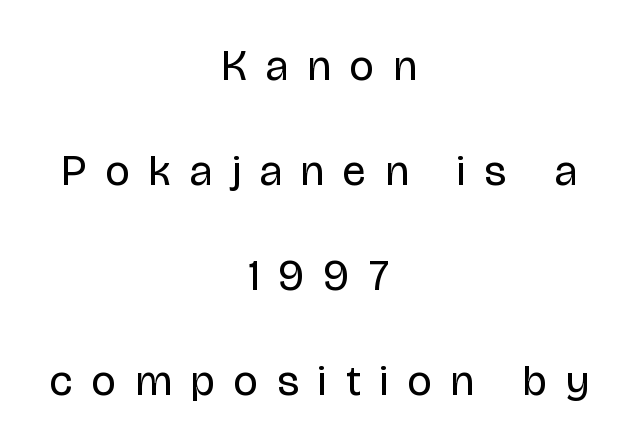
Is this a sans? Yes — the strokes have no serifs. Unlike italic type, these characters show no tilt at all. A typesetter would call this proportional, since set widths differ per character. Each stroke keeps to a modest, everyday thickness or less. The string is rendered with underlining switched off. In terms of letterspacing, this is a distinctly airy, spread setting.
